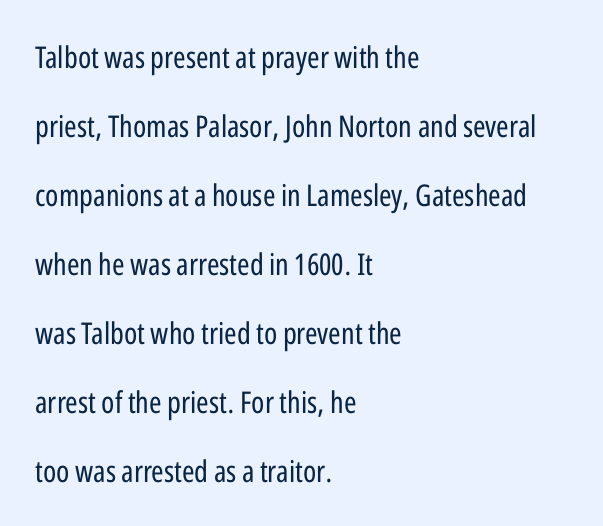
The image shows 30 px regular-weight, condensed sans-serif type, upright; set left-aligned, loose line spacing (2.3x), normal letter spacing, not underlined; low stroke contrast and a medium x-height.
